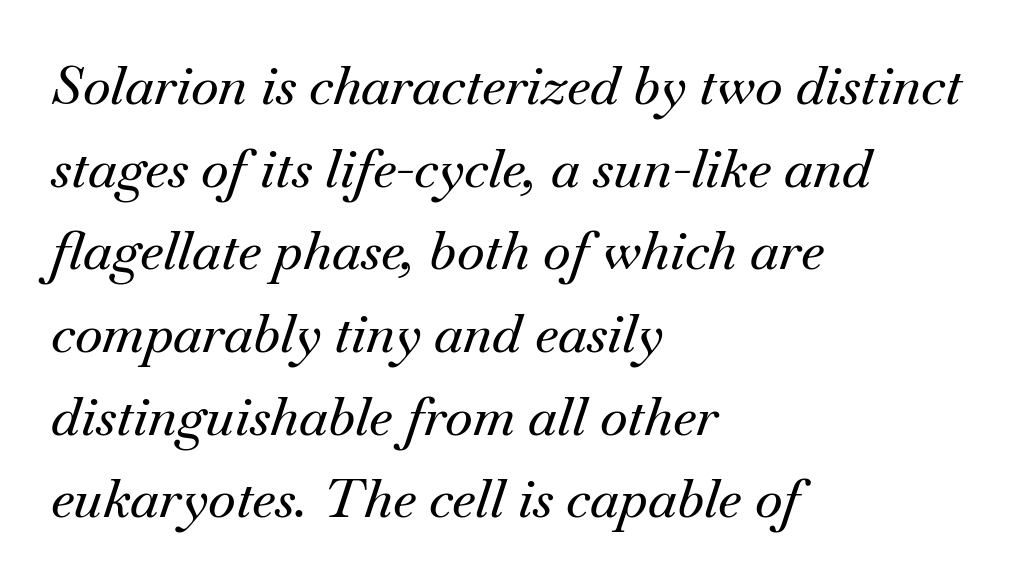
The passage is arranged the way most books set body copy — flush left. Nothing unusual about the tracking: characters are spaced as the font intends. Small tapered or slab feet sit at the stroke ends, so this counts as serif. The letters advance in unequal steps, a hallmark of proportional type.
